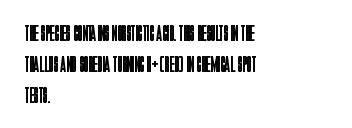
{"italic": "no", "bold": "no", "underline": "no", "align": "left", "line_spacing": "normal", "line_spacing_ratio": 1.4, "letter_spacing": "normal", "letter_spacing_em": 0.0, "glyph_px": 22}
